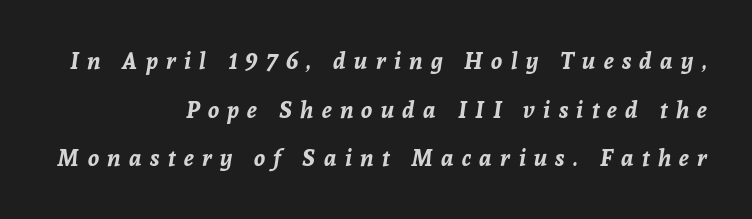
Q: Is the text bold? A: Yes.
Q: Is the text italic (slanted)? A: Yes, it leans right by about 8 degrees.
Q: Is the text underlined? A: No.
Q: How is the paragraph aligned? A: Right-aligned.
Q: Is the spacing between letters normal or unusually wide? A: Unusually wide.
Q: Is the spacing between lines tight, normal or loose? A: Loose.
